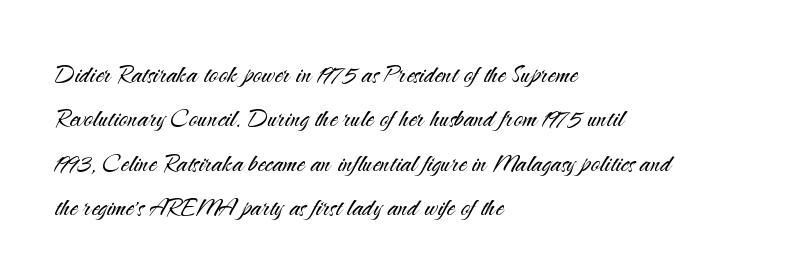
The image shows 31 px light sans-serif type; set left-aligned, normal line spacing (1.43x), normal letter spacing, not underlined; medium stroke contrast and a small x-height.
